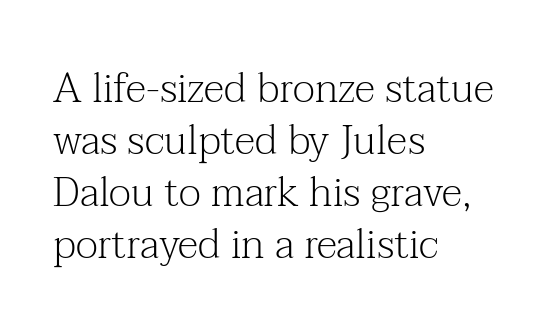
Q: Is the text bold? A: No.
Q: Is the text italic (slanted)? A: No, it is upright.
Q: Is the typeface a serif or a sans-serif typeface? A: Serif.
Q: Is the text underlined? A: No.
Q: How is the paragraph aligned? A: Left-aligned.
Q: Is the spacing between letters normal or unusually wide? A: Normal.
Q: Is the spacing between lines tight, normal or loose? A: Normal.
Q: Width (condensed, normal, or wide)? A: Normal.
Q: Stroke contrast? A: Medium.
Q: x-height? A: Medium.
Q: Monospaced? A: No.
